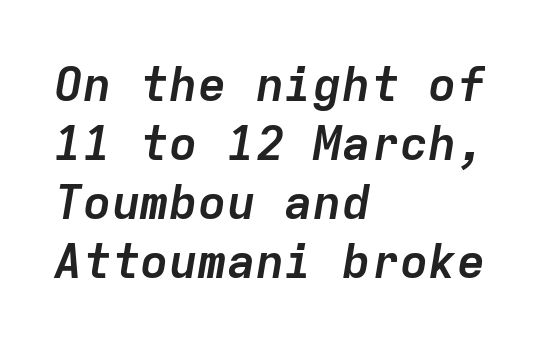
Bold? Absolutely — the strokes are thick and heavy. Characters are canted at an angle relative to the baseline's perpendicular. Underlining? Definitely not there. The passage shown has conventional tracking throughout. The rag falls on the right side of this text block. You could count columns in this text — the font is strictly monospaced.
